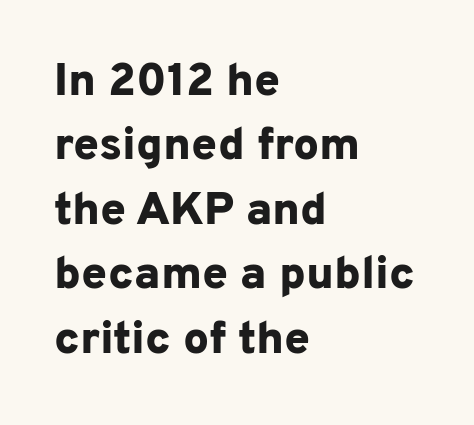
The image shows 46 px bold sans-serif type, upright; set left-aligned, normal line spacing (1.4x), normal letter spacing, not underlined; low stroke contrast and a medium x-height.
